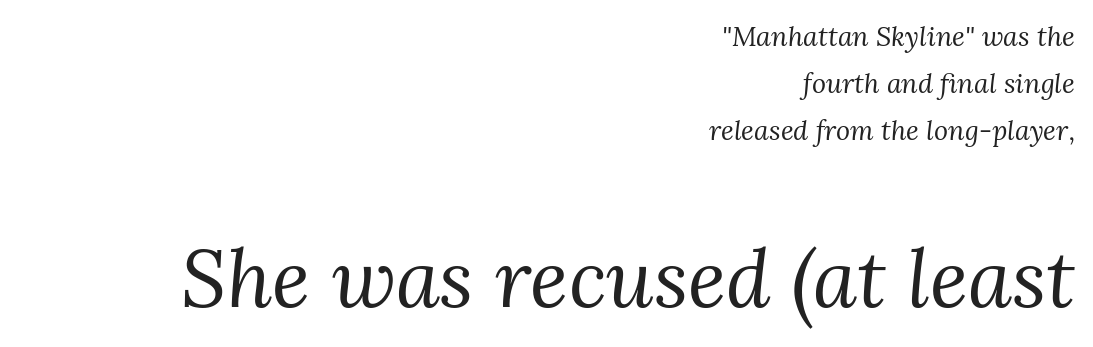
Q: Is the text bold? A: No.
Q: Is the text italic (slanted)? A: Yes, it leans right by about 3 degrees.
Q: Is the typeface a serif or a sans-serif typeface? A: Serif.
Q: Is the text underlined? A: No.
Q: How is the paragraph aligned? A: Right-aligned.
Q: Is the spacing between letters normal or unusually wide? A: Normal.
Q: Which block of text is set in a larger size, the first (top) or the second (bottom)? A: The second (bottom) one.
Q: Width (condensed, normal, or wide)? A: Normal.
Q: Stroke contrast? A: Medium.
Q: x-height? A: Medium.
Q: Monospaced? A: No.
